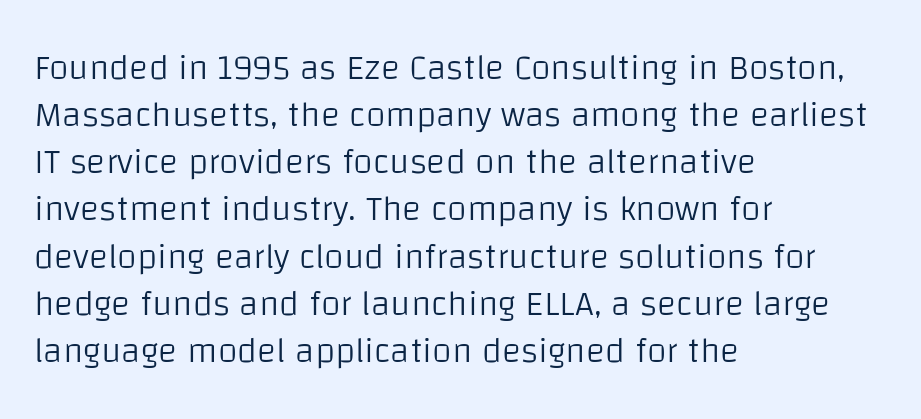
Q: Is the text bold? A: No.
Q: Is the text italic (slanted)? A: No, it is upright.
Q: Is the typeface a serif or a sans-serif typeface? A: Sans-serif.
Q: Is the text underlined? A: No.
Q: How is the paragraph aligned? A: Left-aligned.
Q: Is the spacing between letters normal or unusually wide? A: Normal.
Q: Is the spacing between lines tight, normal or loose? A: Normal.
Q: Width (condensed, normal, or wide)? A: Normal.
Q: Stroke contrast? A: Low.
Q: x-height? A: Large.
Q: Monospaced? A: No.
